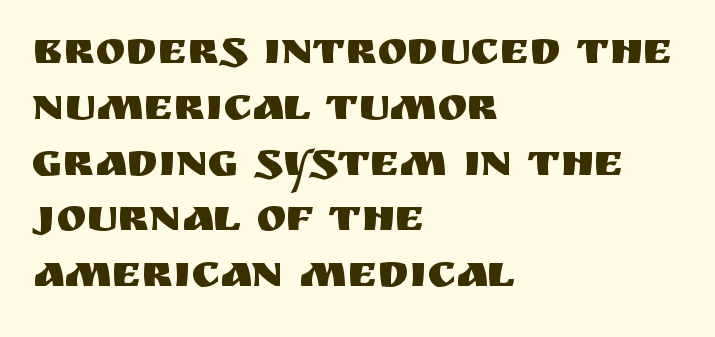
Q: Is the text italic (slanted)? A: No, it is upright.
Q: Is the typeface a serif or a sans-serif typeface? A: Sans-serif.
Q: Is the text underlined? A: No.
Q: How is the paragraph aligned? A: Left-aligned.
Q: Is the spacing between letters normal or unusually wide? A: Normal.
Q: Width (condensed, normal, or wide)? A: Normal.
Q: Stroke contrast? A: Medium.
Q: x-height? A: Large.
Q: Monospaced? A: No.
